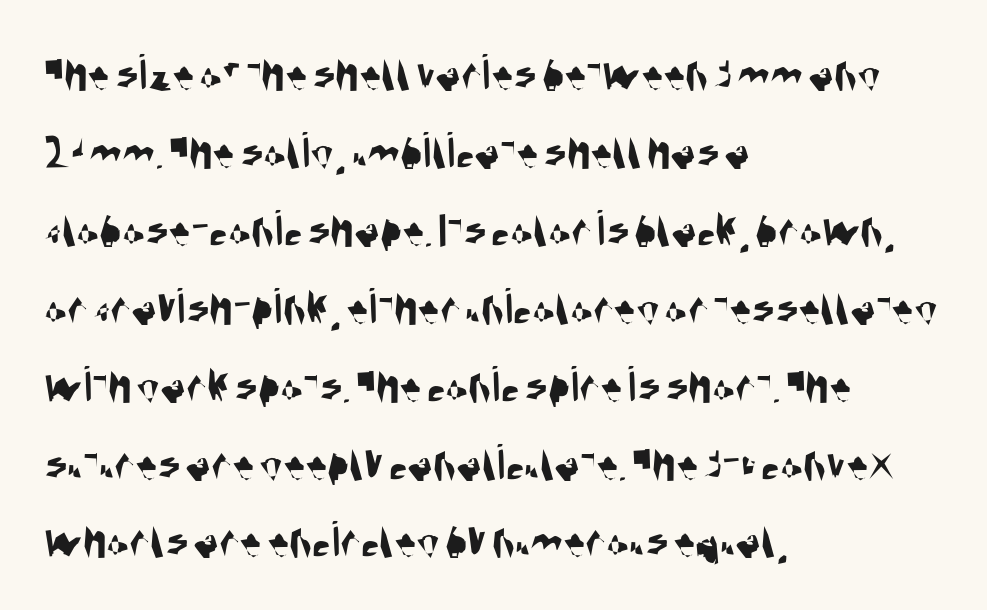
You can tell from the bare stems that sans-serif type was used. You could not count columns in this text — the font is proportionally spaced. Unmarked baselines from the first word to the last. The text block is weighted toward the left margin, trailing off unevenly rightward.
